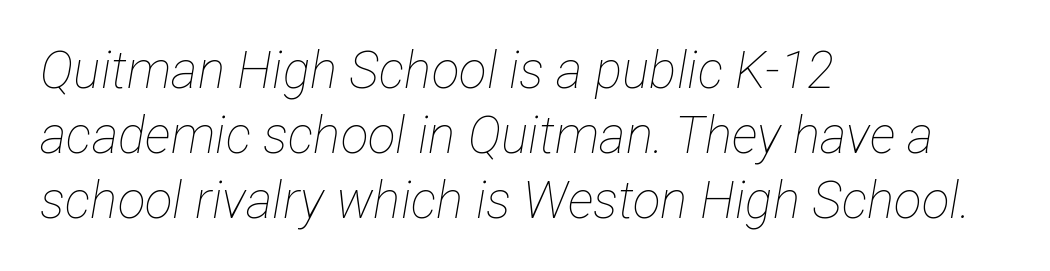
The image shows 51 px thin, condensed type, italic (leaning right); set left-aligned, normal line spacing (1.27x), normal letter spacing, not underlined; low stroke contrast and a medium x-height.
